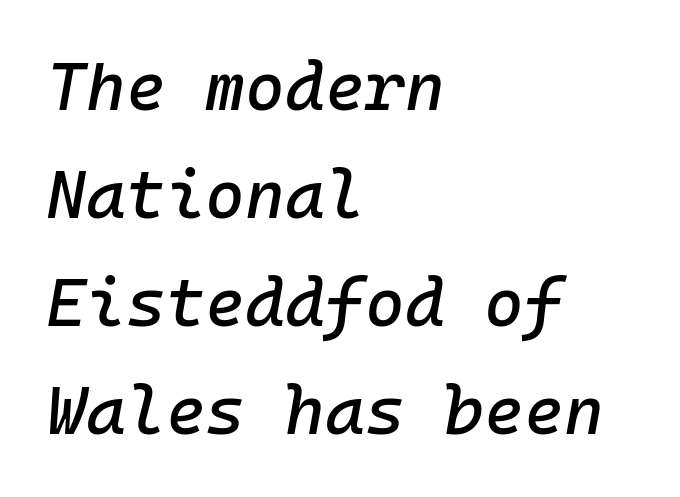
Each word holds together tightly as a unit, with standard inter-letter gaps. The specimen reads as italic at a glance. The area under the type is left untouched. This sample is left-justified, so line endings fall wherever the words run out. Leading: standard. The letters march in equal steps, a hallmark of fixed-pitch type.
